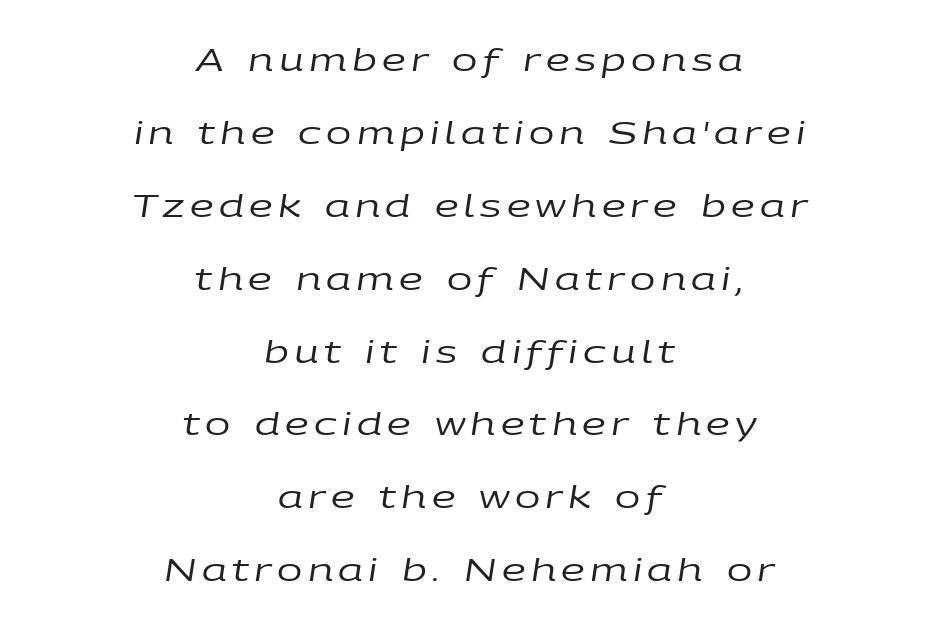
How would I describe the line gaps? Wide and relaxed. Quick note: italic. The typesetter chose a symmetrical, centered arrangement here. Note the varied advance widths — an 'i' is clearly narrower than an 'm'.
